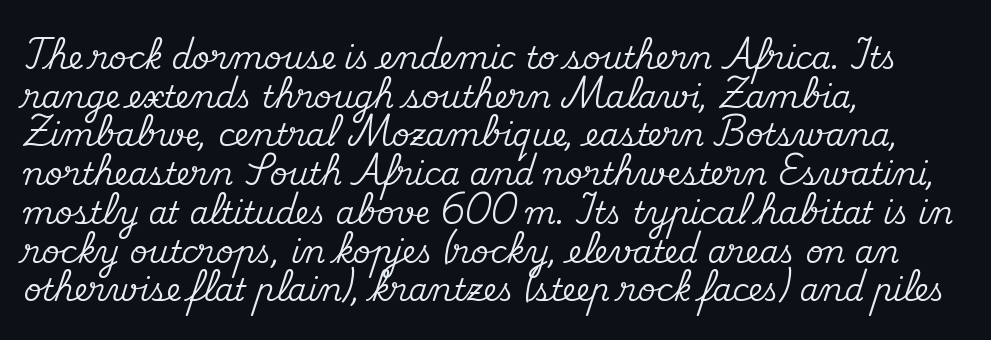
The image shows 31 px serif type; set left-aligned, normal line spacing (1.25x), normal letter spacing, not underlined; medium stroke contrast and a small x-height.
